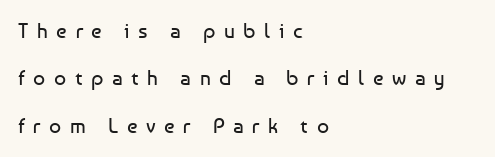
The image shows 21 px text type, upright; set left-aligned, loose line spacing (2.26x), unusually wide letter spacing (+0.41 em), not underlined.
